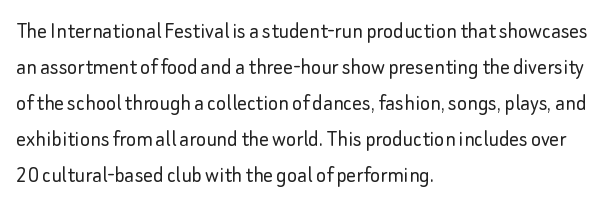
There is no visible air inserted between adjacent glyphs. The rendering anchors every line to the left-hand side. Counters stay open thanks to moderate or lighter strokes. Is there much room between lines? A standard amount, neither cramped nor airy. Type without underlining.
